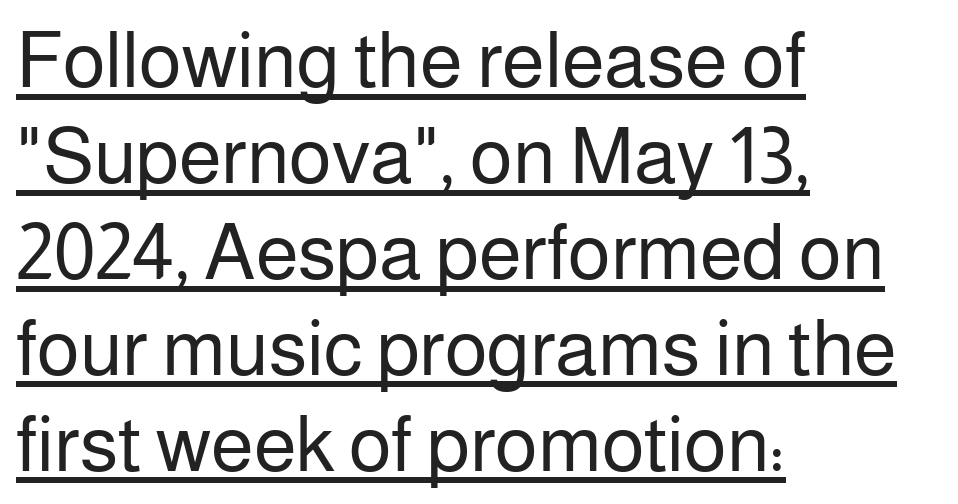
{"serif": "no", "italic": "no", "bold": "no", "weight": "regular", "width": "normal", "stroke_contrast": "low", "x_height": "medium", "monospaced": "no", "underline": "yes", "align": "left", "line_spacing_ratio": 1.23, "letter_spacing": "normal", "letter_spacing_em": 0.0, "glyph_px": 78}
